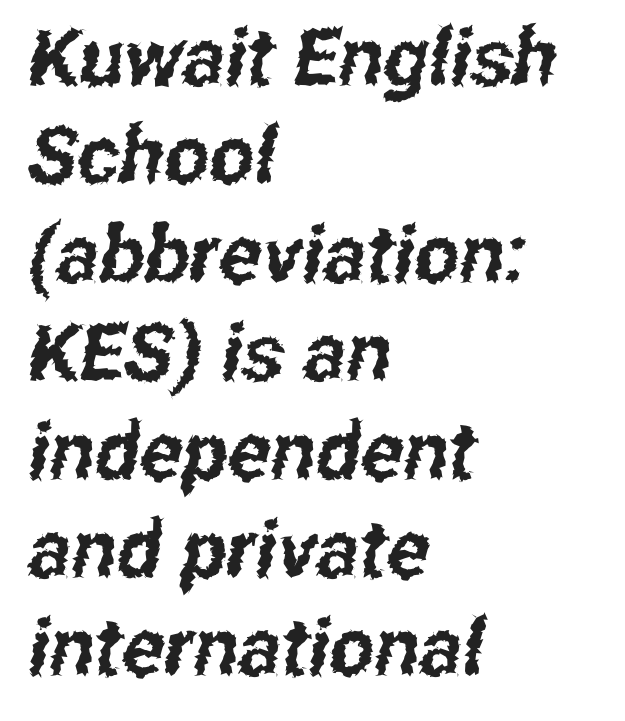
The image shows 80 px condensed sans-serif type; set left-aligned, line spacing 1.23x, normal letter spacing, not underlined; low stroke contrast and a medium x-height.
